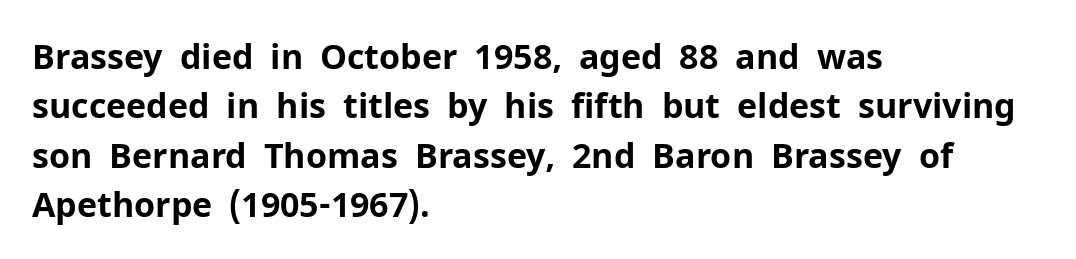
Caption: standard tracking, unaltered. Compared with a centered layout, this one pins lines to the left instead. Type style note: lacks serifs. No word sits above an underline. The rendering uses a bold face; every stroke is thick and dark. Looks like regular typesetting: each glyph gets only the width it needs.
